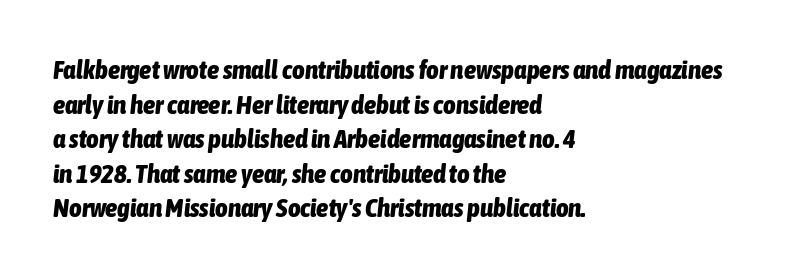
{"italic": "yes", "lean": "right", "slant_degrees": 6, "bold": "yes", "underline": "no", "align": "left", "line_spacing": "normal", "line_spacing_ratio": 1.28, "letter_spacing": "normal", "letter_spacing_em": 0.0, "glyph_px": 27}
